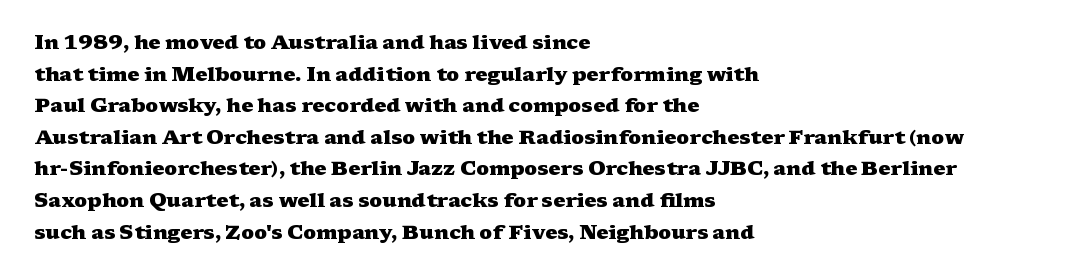
{"italic": "no", "bold": "yes", "underline": "no", "align": "left", "line_spacing": "normal", "line_spacing_ratio": 1.58, "letter_spacing": "normal", "letter_spacing_em": 0.0, "glyph_px": 20}
